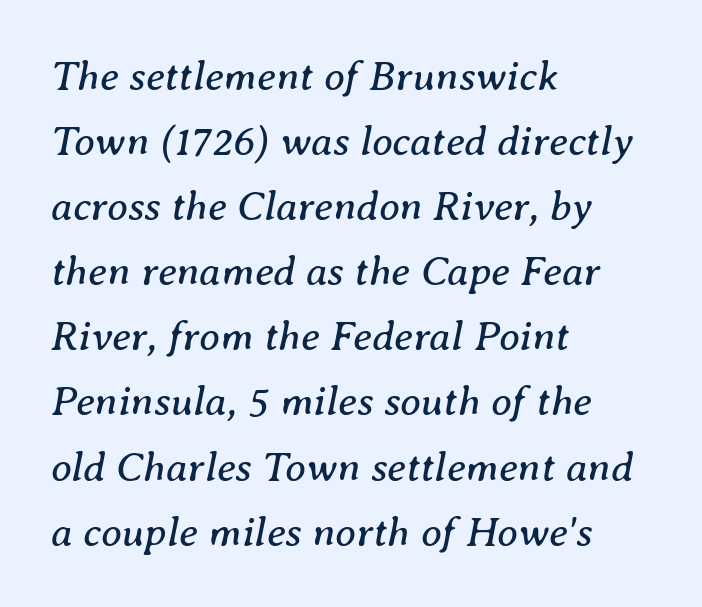
Q: Is the text bold? A: No.
Q: Is the text italic (slanted)? A: Yes, it leans right by about 8 degrees.
Q: Is the typeface a serif or a sans-serif typeface? A: Serif.
Q: Is the text underlined? A: No.
Q: How is the paragraph aligned? A: Left-aligned.
Q: Is the spacing between letters normal or unusually wide? A: Normal.
Q: Is the spacing between lines tight, normal or loose? A: Normal.
Q: Width (condensed, normal, or wide)? A: Normal.
Q: Stroke contrast? A: Medium.
Q: x-height? A: Medium.
Q: Monospaced? A: No.
